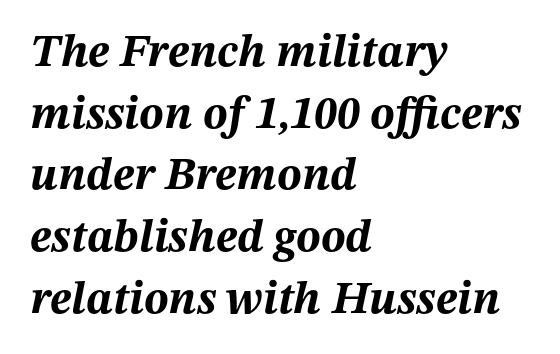
Q: Is the text bold? A: Yes.
Q: Is the text italic (slanted)? A: Yes, it leans right by about 12 degrees.
Q: Is the text underlined? A: No.
Q: How is the paragraph aligned? A: Left-aligned.
Q: Is the spacing between letters normal or unusually wide? A: Normal.
Q: Is the spacing between lines tight, normal or loose? A: Normal.
Q: Width (condensed, normal, or wide)? A: Normal.
Q: Stroke contrast? A: Medium.
Q: x-height? A: Medium.
Q: Monospaced? A: No.
